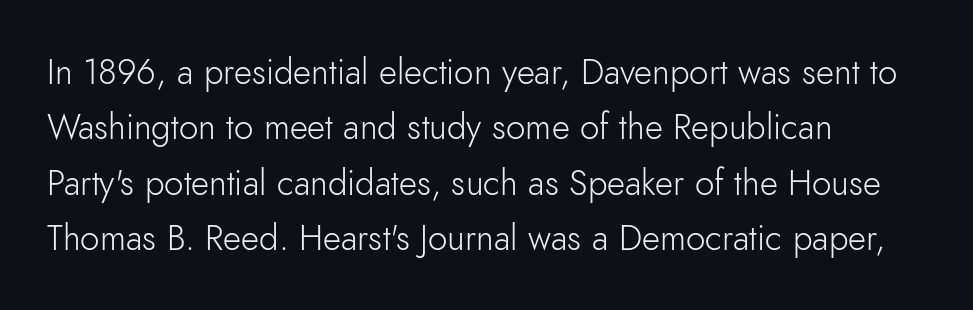
{"serif": "no", "italic": "no", "bold": "no", "weight": "light", "width": "normal", "stroke_contrast": "low", "x_height": "small", "monospaced": "no", "underline": "no", "align": "left", "line_spacing": "normal", "line_spacing_ratio": 1.58, "letter_spacing": "normal", "letter_spacing_em": 0.0, "glyph_px": 35}
